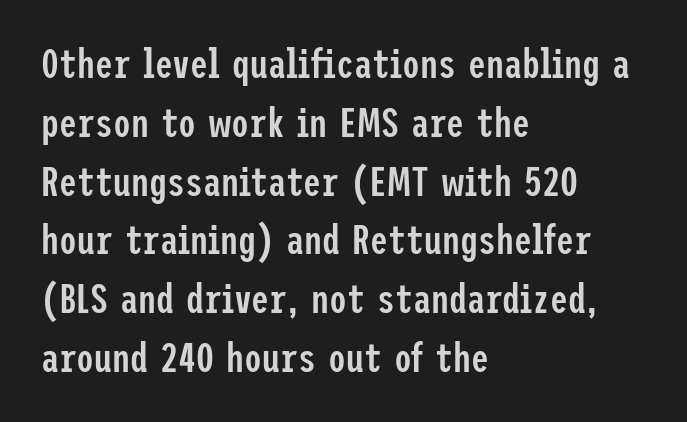
Summary of vertical rhythm: regular, with standard interline spacing. Visually the block forms a straight wall on the left and a jagged coastline on the right. Notice how the stems are strictly vertical — no italics here. The line texture is even and compact thanks to regular tracking. The rendering uses a semibold face; strokes are thickened but not to full bold. Letterform terminals end flat and unadorned throughout the passage.
